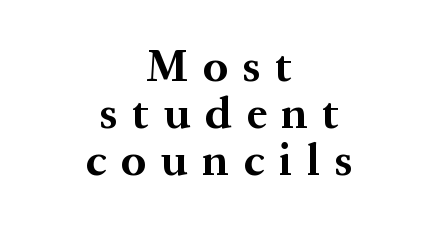
The image shows 45 px bold serif type, upright; set centered, tight line spacing (1.04x), unusually wide letter spacing (+0.33 em), not underlined; medium stroke contrast and a medium x-height.
